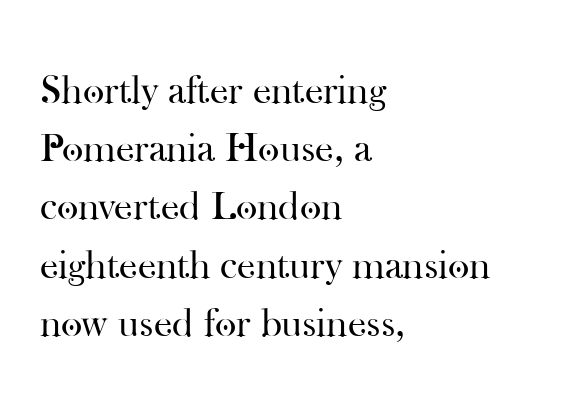
Q: Is the text bold? A: No.
Q: Is the text italic (slanted)? A: No, it is upright.
Q: Is the typeface a serif or a sans-serif typeface? A: Serif.
Q: Is the text underlined? A: No.
Q: How is the paragraph aligned? A: Left-aligned.
Q: Is the spacing between letters normal or unusually wide? A: Normal.
Q: Is the spacing between lines tight, normal or loose? A: Normal.
Q: Width (condensed, normal, or wide)? A: Normal.
Q: Stroke contrast? A: High.
Q: x-height? A: Small.
Q: Monospaced? A: No.
